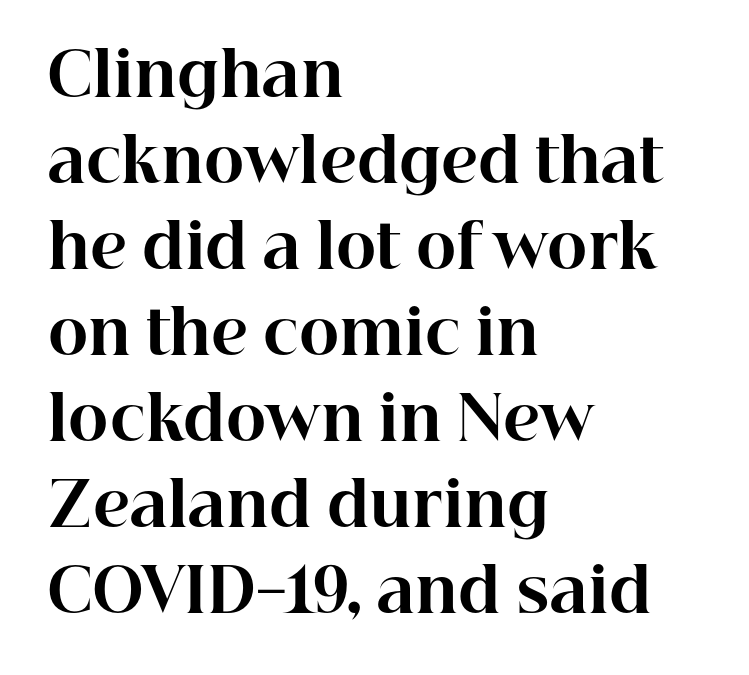
The image shows 61 px bold serif type, upright; set left-aligned, normal line spacing (1.41x), normal letter spacing, not underlined; high stroke contrast and a medium x-height.
